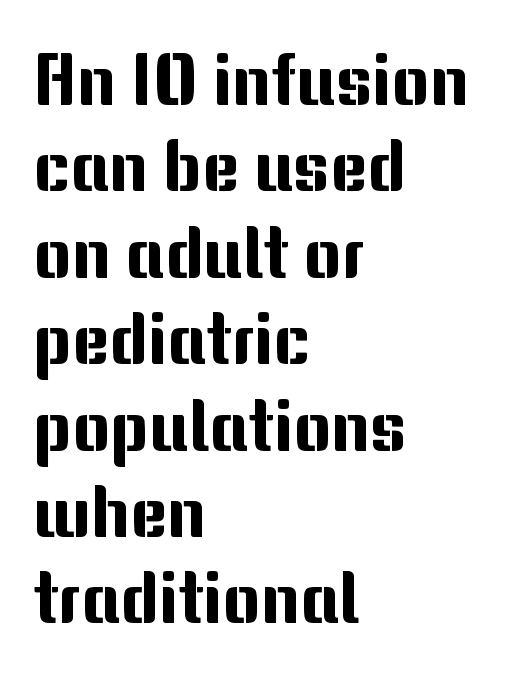
Q: Is the text italic (slanted)? A: No, it is upright.
Q: Is the typeface a serif or a sans-serif typeface? A: Sans-serif.
Q: Is the text underlined? A: No.
Q: How is the paragraph aligned? A: Left-aligned.
Q: Is the spacing between letters normal or unusually wide? A: Normal.
Q: Width (condensed, normal, or wide)? A: Normal.
Q: Stroke contrast? A: Medium.
Q: x-height? A: Medium.
Q: Monospaced? A: No.
